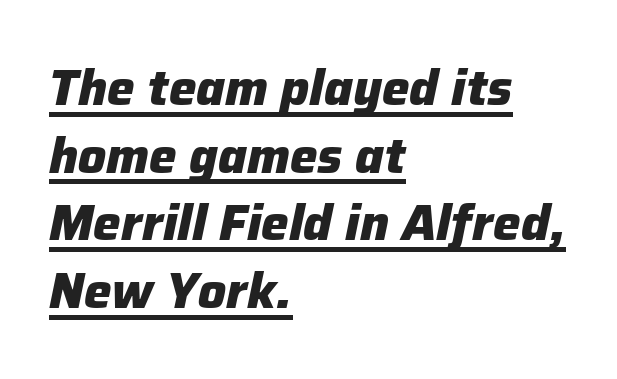
{"italic": "yes", "lean": "right", "slant_degrees": 12, "bold": "yes", "weight": "heavy", "width": "normal", "stroke_contrast": "low", "x_height": "medium", "monospaced": "no", "underline": "yes", "align": "left", "line_spacing": "normal", "line_spacing_ratio": 1.38, "letter_spacing": "normal", "letter_spacing_em": 0.0, "glyph_px": 49}
